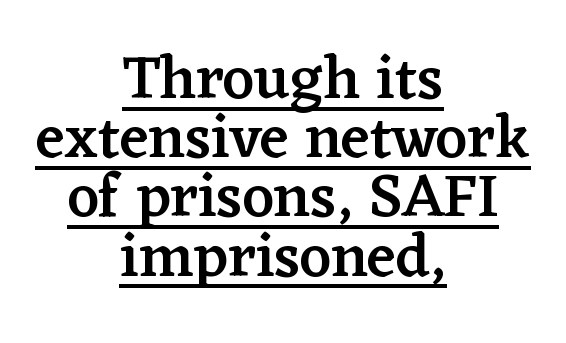
{"serif": "yes", "italic": "no", "bold": "semi", "weight": "semibold", "width": "normal", "stroke_contrast": "low", "x_height": "medium", "monospaced": "no", "underline": "yes", "align": "center", "line_spacing": "tight", "line_spacing_ratio": 0.97, "letter_spacing": "normal", "letter_spacing_em": 0.0, "glyph_px": 61}
